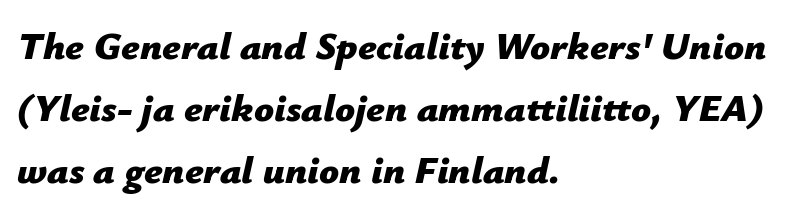
{"italic": "yes", "lean": "right", "slant_degrees": 12, "bold": "yes", "weight": "bold", "width": "normal", "stroke_contrast": "low", "x_height": "medium", "monospaced": "no", "underline": "no", "align": "left", "line_spacing": "normal", "line_spacing_ratio": 1.59, "letter_spacing": "normal", "letter_spacing_em": 0.0, "glyph_px": 39}
